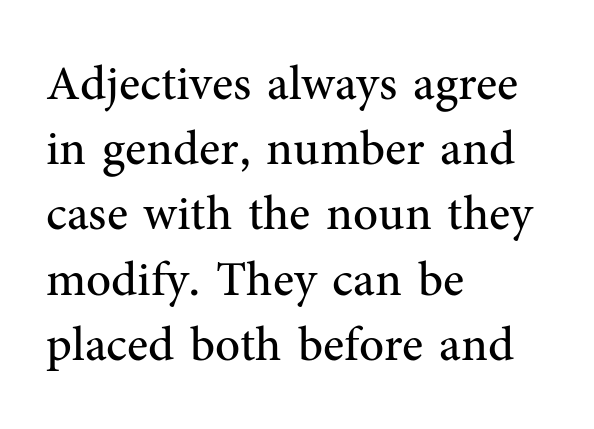
{"serif": "yes", "italic": "no", "bold": "no", "weight": "regular", "width": "normal", "stroke_contrast": "medium", "x_height": "medium", "monospaced": "no", "underline": "no", "align": "left", "line_spacing": "normal", "line_spacing_ratio": 1.33, "letter_spacing": "normal", "letter_spacing_em": 0.0, "glyph_px": 49}
